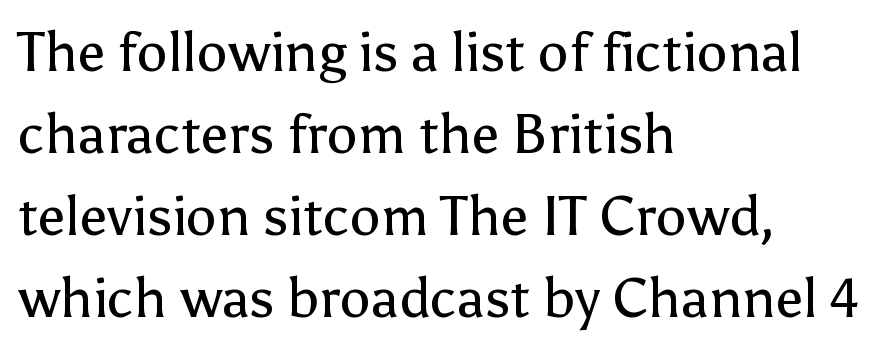
The rendering uses natural spacing where letterforms have individual widths. Check under the words: just untouched page. Compared with typical body copy, the letter spacing here is the same. Examine the stroke ends and you'll find no serifs. The space between consecutive lines is moderate. The setting favours the left margin, as ordinary paragraphs usually do.
